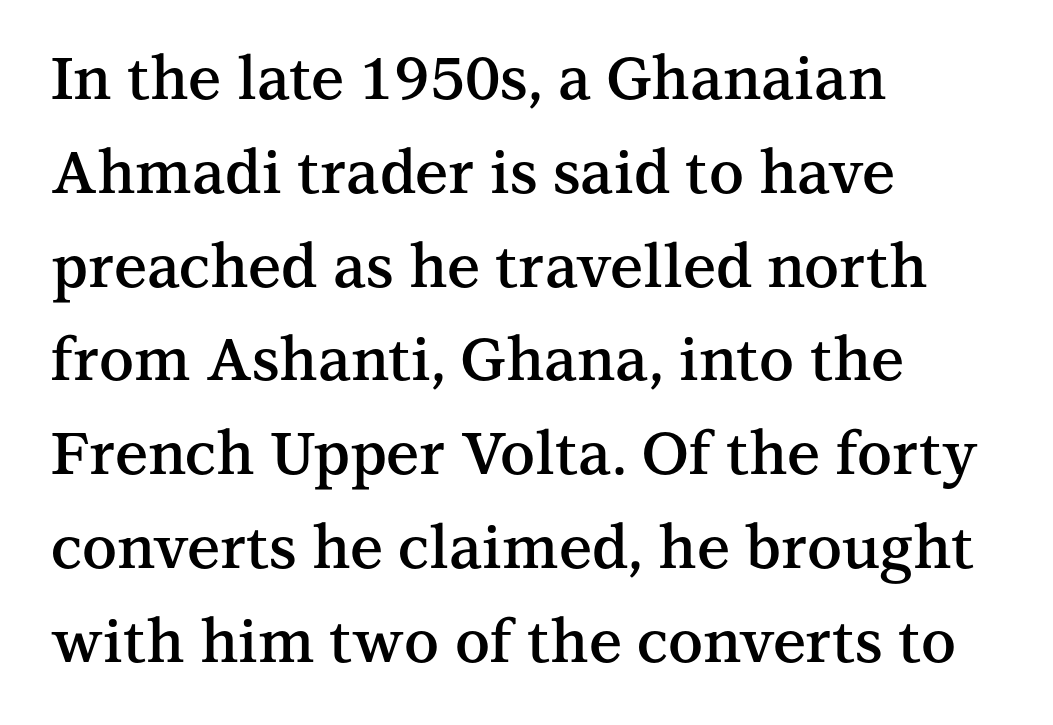
Q: Is the text bold? A: Semi-bold.
Q: Is the text italic (slanted)? A: No, it is upright.
Q: Is the typeface a serif or a sans-serif typeface? A: Serif.
Q: Is the text underlined? A: No.
Q: How is the paragraph aligned? A: Left-aligned.
Q: Is the spacing between letters normal or unusually wide? A: Normal.
Q: Is the spacing between lines tight, normal or loose? A: Normal.
Q: Width (condensed, normal, or wide)? A: Normal.
Q: Stroke contrast? A: Medium.
Q: x-height? A: Medium.
Q: Monospaced? A: No.
